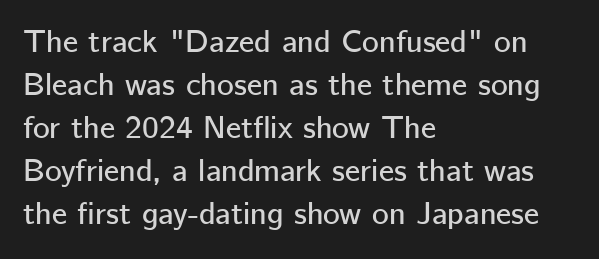
{"serif": "no", "italic": "no", "width": "normal", "stroke_contrast": "low", "x_height": "medium", "monospaced": "no", "underline": "no", "align": "left", "line_spacing": "normal", "line_spacing_ratio": 1.34, "letter_spacing": "normal", "letter_spacing_em": 0.0, "glyph_px": 32}
